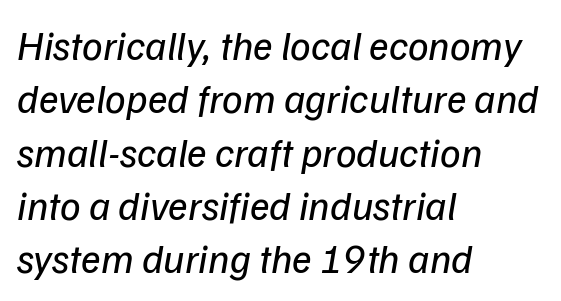
Q: Is the text bold? A: No.
Q: Is the text italic (slanted)? A: Yes, it leans right by about 9 degrees.
Q: Is the text underlined? A: No.
Q: How is the paragraph aligned? A: Left-aligned.
Q: Is the spacing between letters normal or unusually wide? A: Normal.
Q: Is the spacing between lines tight, normal or loose? A: Normal.
Q: Width (condensed, normal, or wide)? A: Normal.
Q: Stroke contrast? A: Low.
Q: x-height? A: Medium.
Q: Monospaced? A: No.
